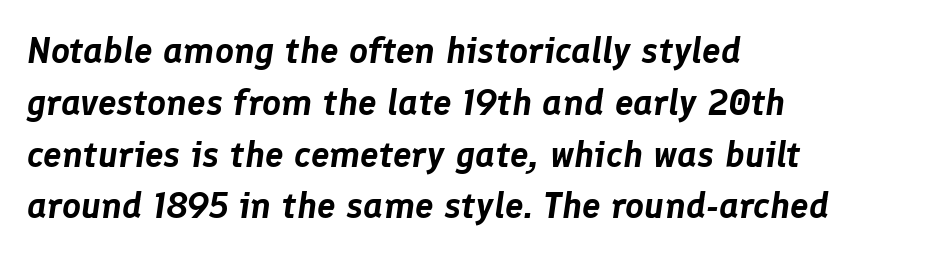
The whole block is typeset with a tilt. A typesetter would call this proportional, since set widths differ per character. No word sits above an underline. This rendering uses left alignment, leaving the right contour irregular.
